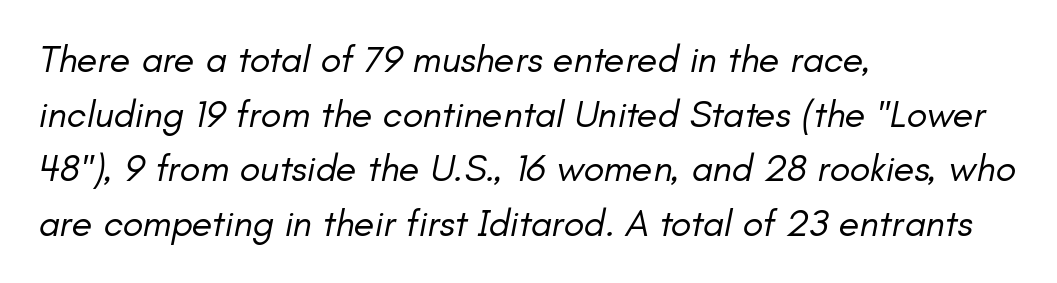
{"italic": "yes", "lean": "right", "slant_degrees": 11, "bold": "no", "weight": "regular", "width": "normal", "stroke_contrast": "low", "x_height": "small", "monospaced": "no", "underline": "no", "align": "left", "line_spacing": "normal", "line_spacing_ratio": 1.44, "letter_spacing": "normal", "letter_spacing_em": 0.0, "glyph_px": 38}
